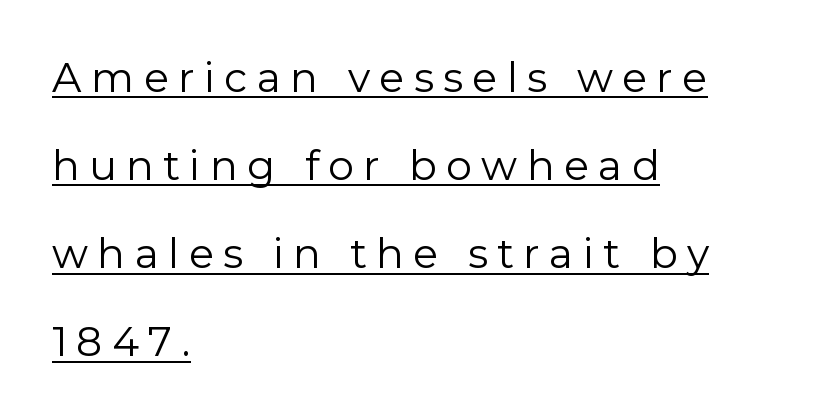
The image shows 41 px regular-weight sans-serif type, upright; set left-aligned, loose line spacing (2.15x), unusually wide letter spacing (+0.23 em), underlined; low stroke contrast and a medium x-height.
